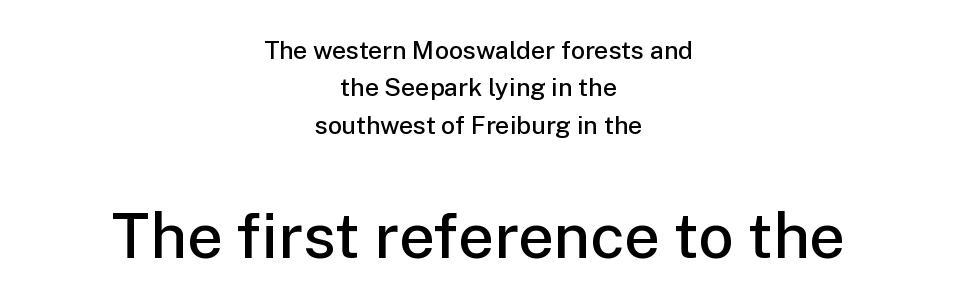
{"serif": "no", "italic": "no", "bold": "semi", "weight": "semibold", "width": "normal", "stroke_contrast": "low", "x_height": "medium", "monospaced": "no", "underline": "no", "align": "center", "line_spacing": "normal", "line_spacing_ratio": 1.5, "letter_spacing": "normal", "letter_spacing_em": 0.0, "larger_block": "second", "size_ratio": 2.52, "glyph_px": 63}
